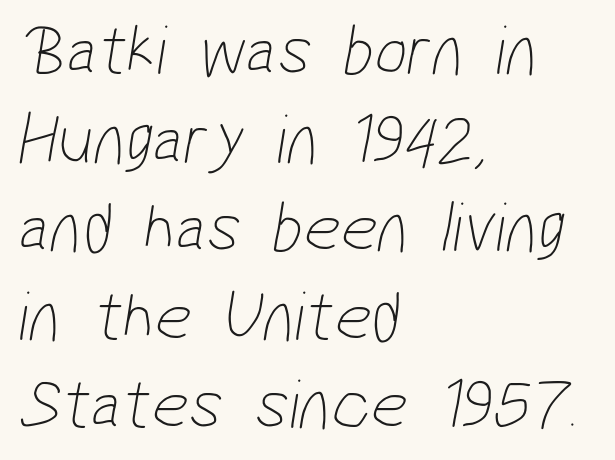
Q: Is the text bold? A: No.
Q: Is the typeface a serif or a sans-serif typeface? A: Sans-serif.
Q: Is the text underlined? A: No.
Q: How is the paragraph aligned? A: Left-aligned.
Q: Is the spacing between letters normal or unusually wide? A: Normal.
Q: Width (condensed, normal, or wide)? A: Condensed.
Q: Stroke contrast? A: Low.
Q: x-height? A: Medium.
Q: Monospaced? A: No.
